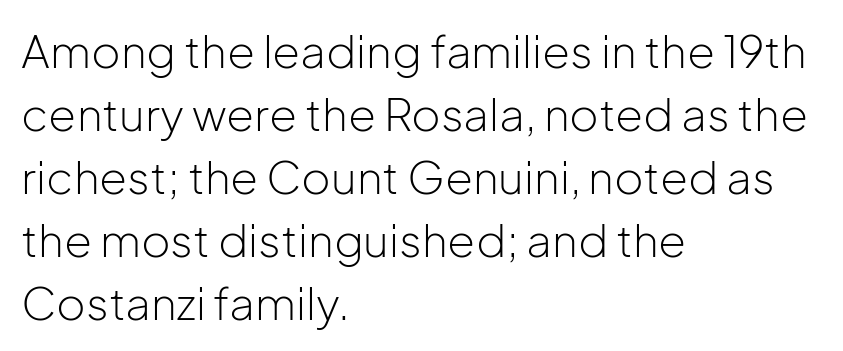
You could not count columns in this text — the font is proportionally spaced. What's the leading like? Ordinary, nothing unusual. Spacing between characters is what you'd get straight out of the box. Is the type heavy? It reads as light-to-regular instead. A student would call this left alignment; a typographer would say flush left, rag right. Designer's note — italics off, roman on.
